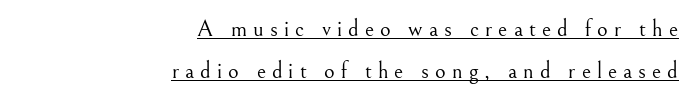
This is roman type, the default non-slanted kind. The letterforms stand isolated, each surrounded by extra space. Counters stay open thanks to moderate or lighter strokes. Typeset ragged left — the right edge is the straight one. The words here are underlined.
